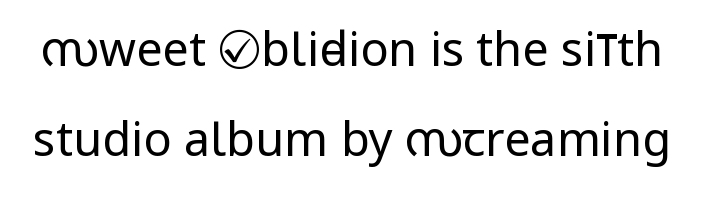
{"serif": "no", "italic": "no", "bold": "no", "weight": "regular", "width": "condensed", "stroke_contrast": "low", "underline": "no", "line_spacing": "loose", "line_spacing_ratio": 1.91, "letter_spacing": "normal", "letter_spacing_em": 0.0, "glyph_px": 47}
